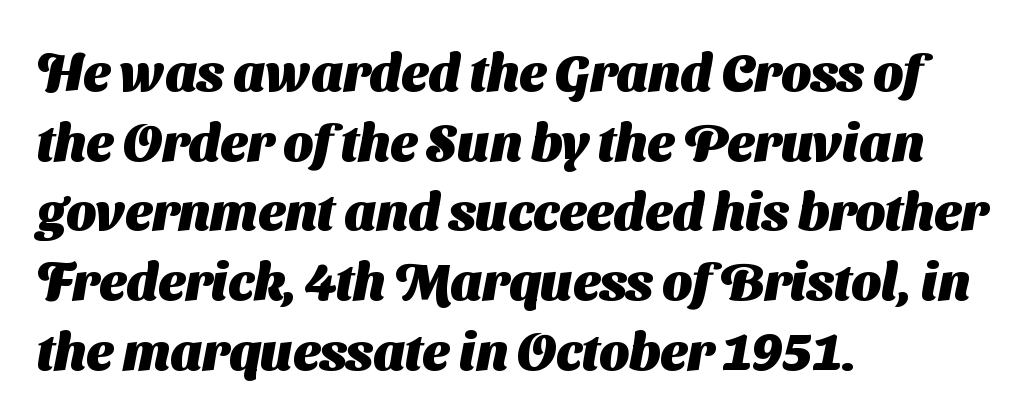
Rule under the text: the space is simply empty. The font family rendered here belongs to the sans-serif group. Teacher's note: observe the even left margin — that is flush-left alignment. I'd describe the lettering as bold — thick and assertive.
